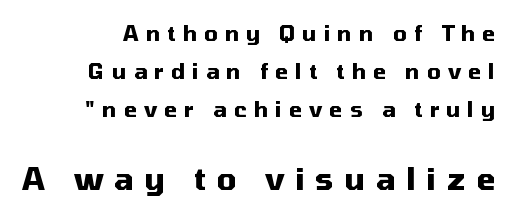
{"serif": "no", "italic": "no", "bold": "yes", "weight": "heavy", "width": "normal", "stroke_contrast": "medium", "x_height": "medium", "monospaced": "no", "underline": "no", "line_spacing_ratio": 1.81, "letter_spacing": "wide", "letter_spacing_em": 0.34, "larger_block": "second", "size_ratio": 1.48, "glyph_px": 31}
